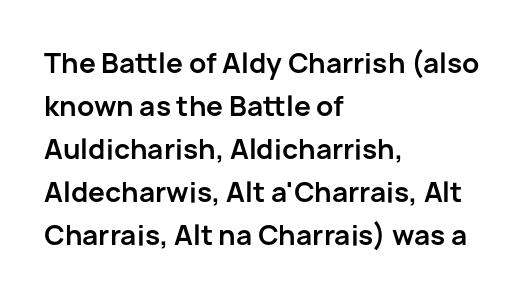
The image shows 27 px bold type, upright; set left-aligned, normal line spacing (1.59x), normal letter spacing, not underlined.
